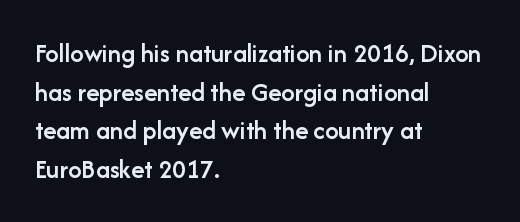
{"italic": "no", "bold": "semi", "underline": "no", "align": "left", "line_spacing": "normal", "line_spacing_ratio": 1.43, "letter_spacing": "normal", "letter_spacing_em": 0.0, "glyph_px": 27}
